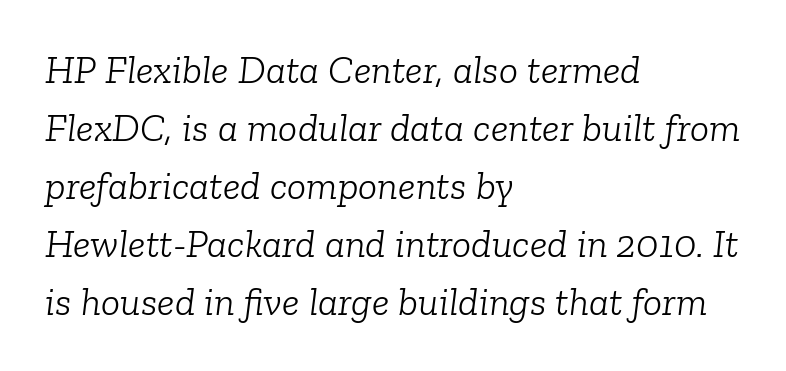
{"serif": "yes", "italic": "yes", "lean": "right", "slant_degrees": 6, "bold": "no", "weight": "light", "width": "normal", "stroke_contrast": "low", "x_height": "medium", "monospaced": "no", "underline": "no", "align": "left", "line_spacing": "normal", "line_spacing_ratio": 1.45, "letter_spacing": "normal", "letter_spacing_em": 0.0, "glyph_px": 40}
